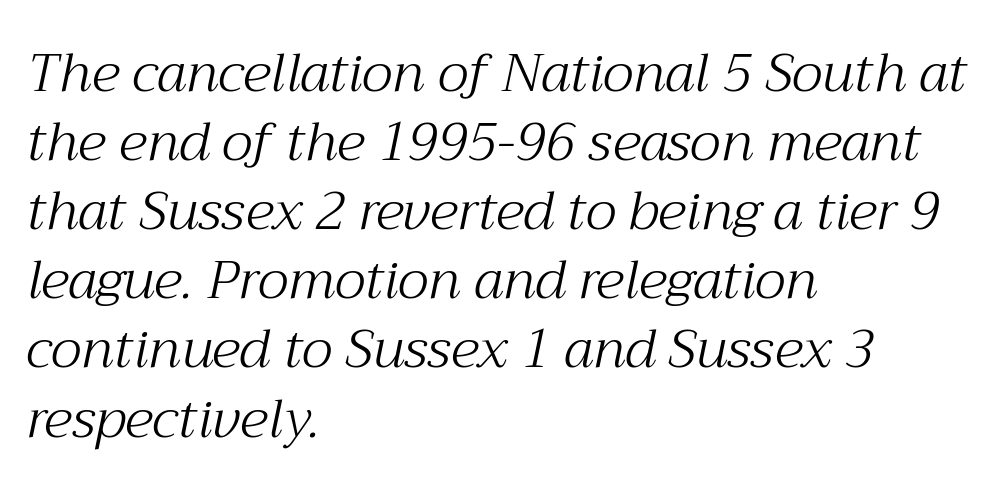
{"serif": "yes", "italic": "yes", "lean": "right", "slant_degrees": 12, "bold": "no", "weight": "light", "width": "normal", "stroke_contrast": "medium", "x_height": "medium", "monospaced": "no", "underline": "no", "align": "left", "line_spacing": "normal", "line_spacing_ratio": 1.28, "letter_spacing": "normal", "letter_spacing_em": 0.0, "glyph_px": 54}
